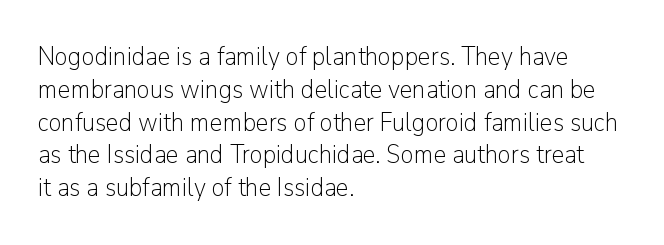
The image shows 26 px text type, upright; set left-aligned, normal line spacing (1.26x), normal letter spacing, not underlined.
